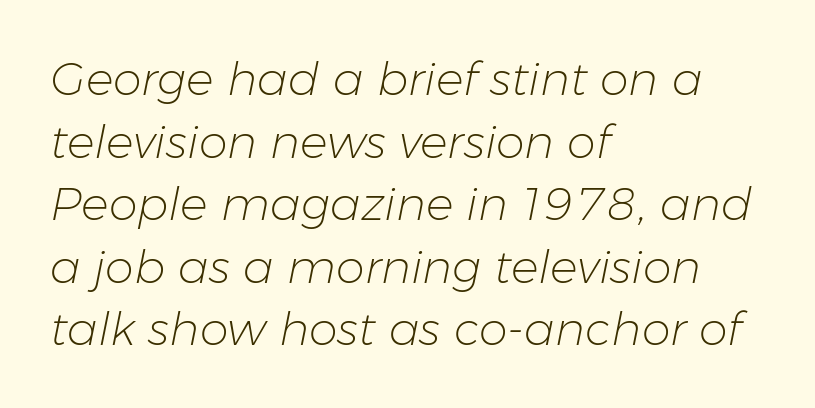
The image shows 46 px light type, italic (leaning right); set left-aligned, normal line spacing (1.36x), normal letter spacing, not underlined; low stroke contrast and a medium x-height.
